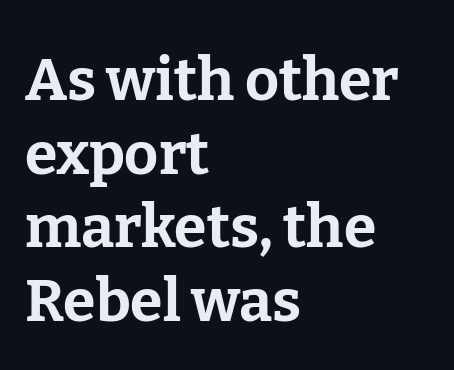
Q: Is the text bold? A: Yes.
Q: Is the text italic (slanted)? A: No, it is upright.
Q: Is the typeface a serif or a sans-serif typeface? A: Serif.
Q: Is the text underlined? A: No.
Q: How is the paragraph aligned? A: Left-aligned.
Q: Is the spacing between letters normal or unusually wide? A: Normal.
Q: Is the spacing between lines tight, normal or loose? A: Normal.
Q: Width (condensed, normal, or wide)? A: Normal.
Q: Stroke contrast? A: Low.
Q: x-height? A: Medium.
Q: Monospaced? A: No.
